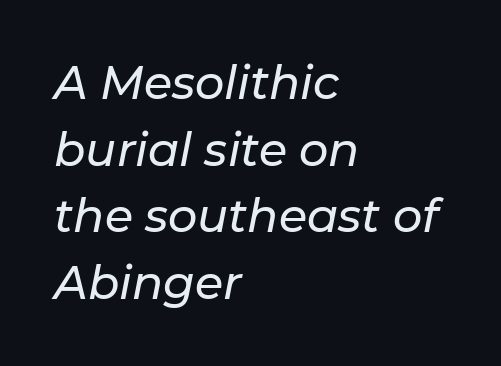
{"italic": "yes", "lean": "right", "slant_degrees": 11, "width": "normal", "stroke_contrast": "low", "x_height": "medium", "monospaced": "no", "underline": "no", "align": "left", "line_spacing": "normal", "line_spacing_ratio": 1.45, "letter_spacing": "normal", "letter_spacing_em": 0.0, "glyph_px": 46}
